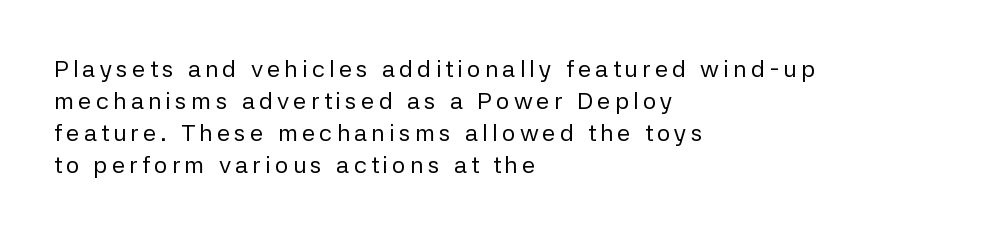
The lettering stays uniformly vertical, giving the passage a roman look. Typeset ragged right — the left edge is the straight one. Glance below the letters and you will spot only blank space. Successive baselines arrive at the customary interval.
